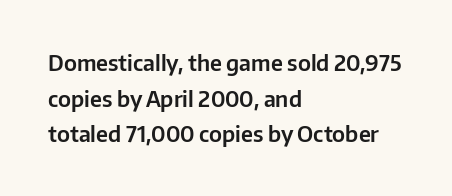
The tracking reads as untouched default to a designer's eye. Each line starts at the same left margin while the right side varies. The leading is moderate, giving the passage an even texture. This is the regular roman posture of the typeface.
